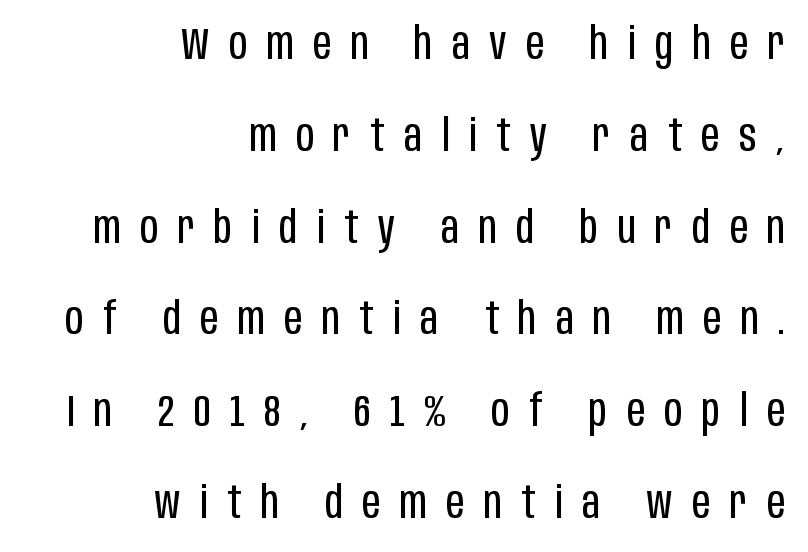
{"serif": "no", "italic": "no", "bold": "no", "weight": "regular", "width": "condensed", "stroke_contrast": "low", "x_height": "large", "monospaced": "no", "underline": "no", "align": "right", "line_spacing": "loose", "line_spacing_ratio": 2.04, "letter_spacing": "wide", "letter_spacing_em": 0.43, "glyph_px": 45}
